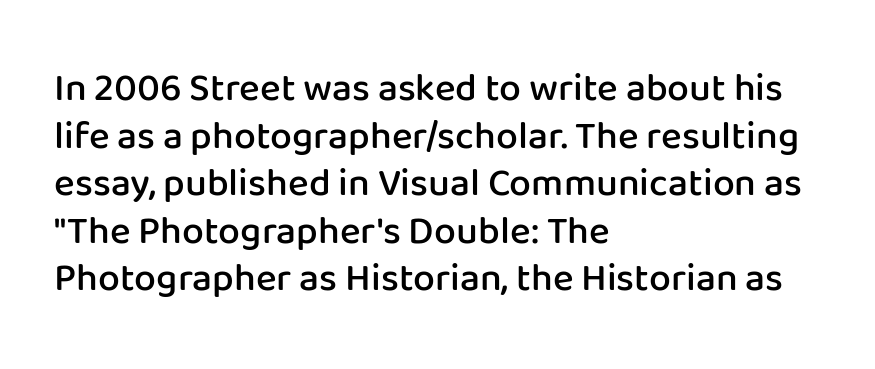
{"serif": "no", "italic": "no", "bold": "semi", "weight": "semibold", "width": "normal", "stroke_contrast": "low", "x_height": "medium", "monospaced": "no", "underline": "no", "align": "left", "line_spacing_ratio": 1.22, "letter_spacing": "normal", "letter_spacing_em": 0.0, "glyph_px": 39}
